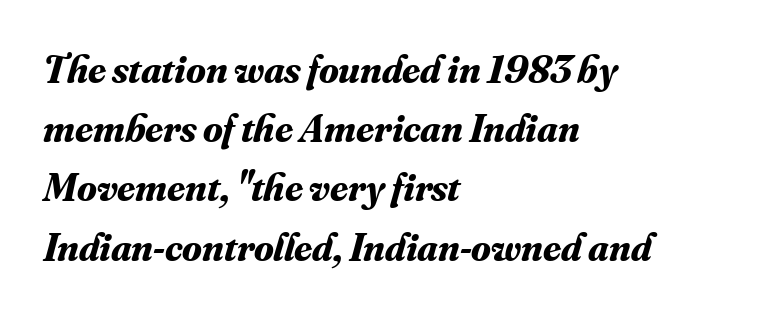
The image shows 40 px bold serif type, italic (leaning right); set left-aligned, normal line spacing (1.48x), normal letter spacing, not underlined; medium stroke contrast and a small x-height.
